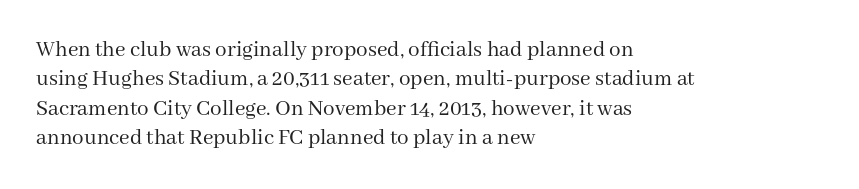
Q: Is the text bold? A: No.
Q: Is the text italic (slanted)? A: No, it is upright.
Q: Is the text underlined? A: No.
Q: How is the paragraph aligned? A: Left-aligned.
Q: Is the spacing between letters normal or unusually wide? A: Normal.
Q: Is the spacing between lines tight, normal or loose? A: Normal.
